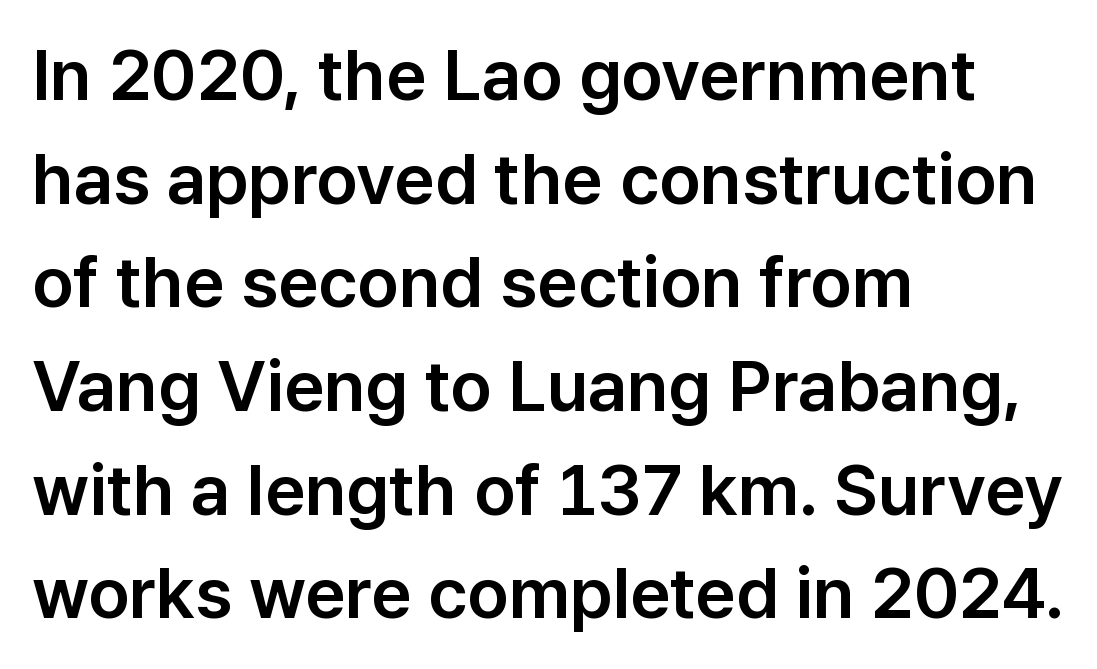
The image shows 71 px sans-serif type, upright; set left-aligned, normal line spacing (1.46x), normal letter spacing, not underlined; low stroke contrast and a medium x-height.
